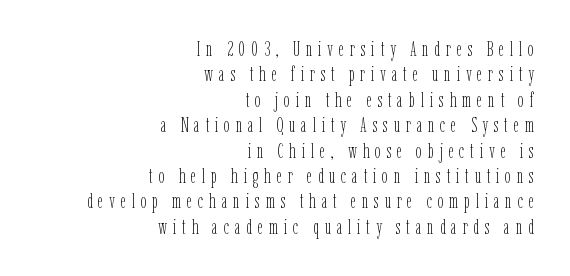
Q: Is the text bold? A: No.
Q: Is the text italic (slanted)? A: No, it is upright.
Q: Is the text underlined? A: No.
Q: How is the paragraph aligned? A: Right-aligned.
Q: Is the spacing between letters normal or unusually wide? A: Unusually wide.
